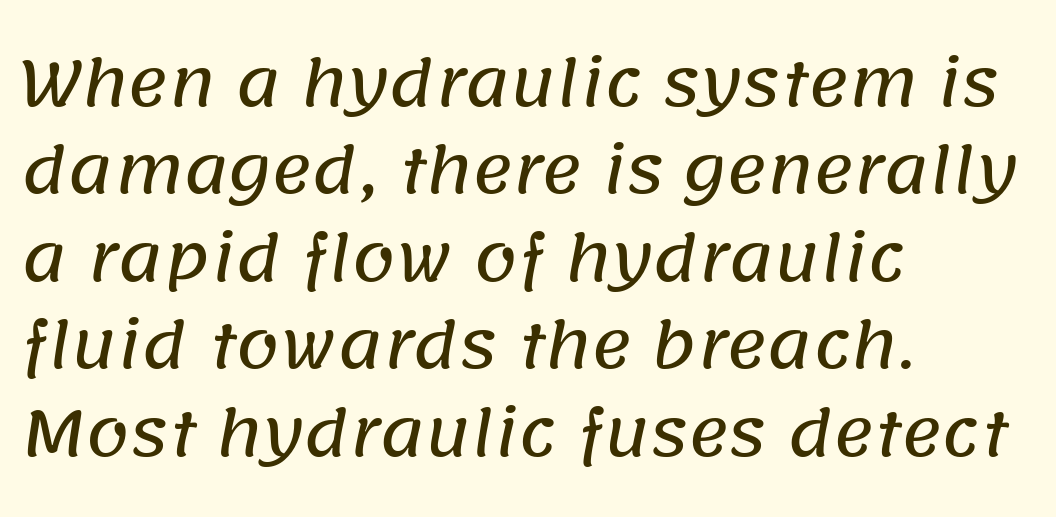
The image shows 62 px sans-serif type; set left-aligned, normal line spacing (1.41x), normal letter spacing, not underlined; low stroke contrast and a large x-height.
